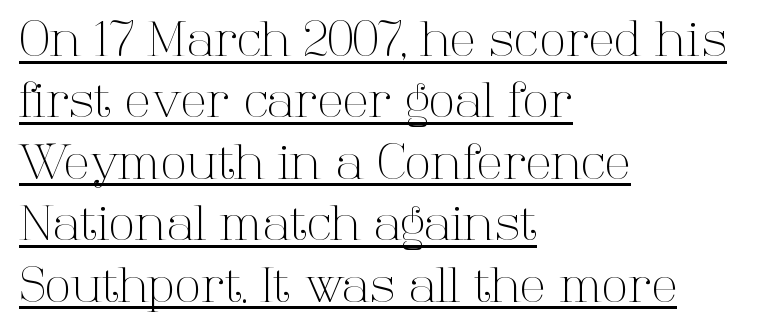
A normal amount of white space separates one row of letters from the next. The specimen reads as upright at a glance. Where is the straight margin? On the left. Honestly, the underline is the first thing you notice here. A typesetter would call this proportional, since set widths differ per character. Is this a sans? No — the strokes have serifs.
